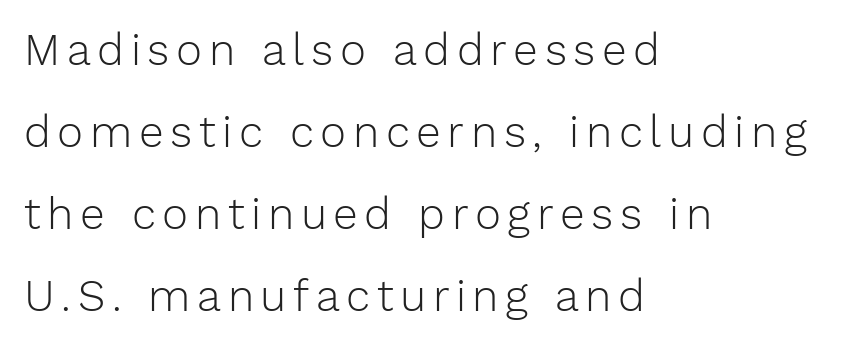
Q: Is the text bold? A: No.
Q: Is the text italic (slanted)? A: No, it is upright.
Q: Is the typeface a serif or a sans-serif typeface? A: Sans-serif.
Q: Is the text underlined? A: No.
Q: How is the paragraph aligned? A: Left-aligned.
Q: Width (condensed, normal, or wide)? A: Normal.
Q: Stroke contrast? A: Low.
Q: x-height? A: Medium.
Q: Monospaced? A: No.
